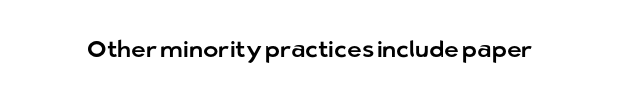
{"italic": "no", "underline": "no", "letter_spacing": "normal", "letter_spacing_em": 0.0, "glyph_px": 23}
